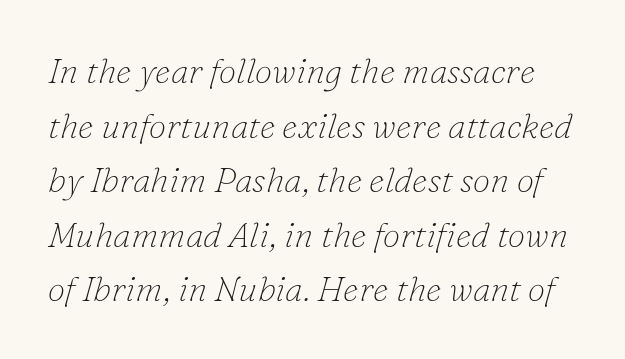
The image shows 35 px thin serif type, italic (leaning right); set normal line spacing (1.56x), normal letter spacing, not underlined; low stroke contrast and a small x-height.
